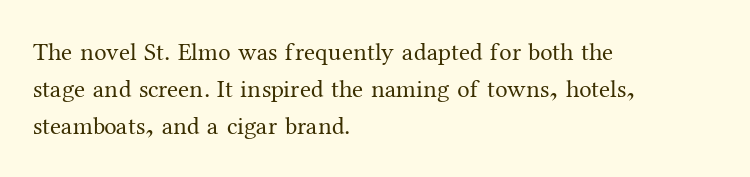
A typesetter would call this leading conventional body-copy spacing. Descender tails drop into unmarked territory. Visually the block forms a straight wall on the left and a jagged coastline on the right. Do the letters lean? They stand straight.
